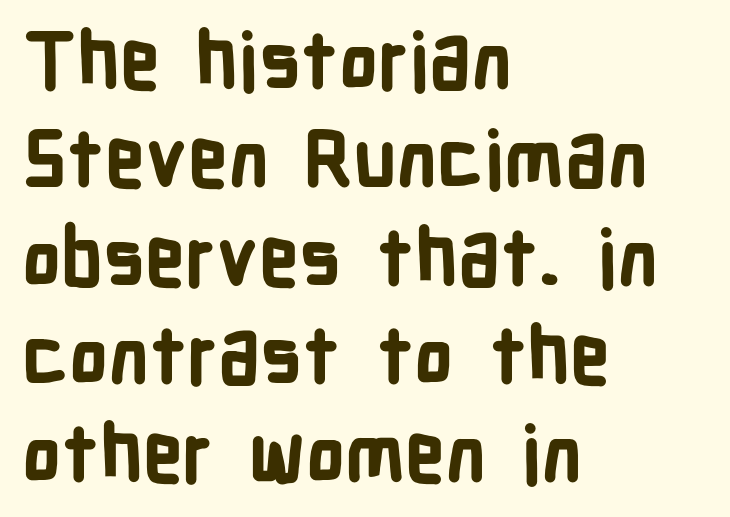
Compared with typical body copy, the letter spacing here is the same. Type style note: lacks serifs. The glyphs have the mass of a bold cut. Descenders hang freely into open space. Quick note: not italic, upright.
